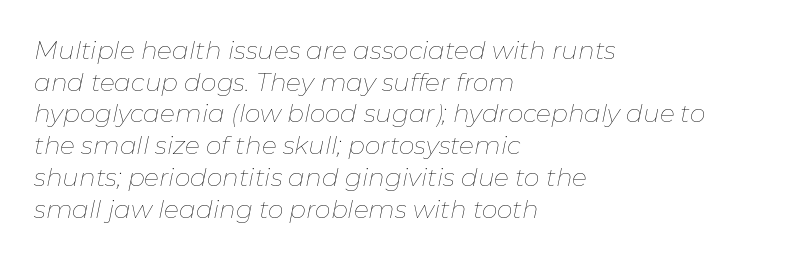
Q: Is the text bold? A: No.
Q: Is the text italic (slanted)? A: Yes, it leans right by about 11 degrees.
Q: Is the text underlined? A: No.
Q: How is the paragraph aligned? A: Left-aligned.
Q: Is the spacing between letters normal or unusually wide? A: Normal.
Q: Is the spacing between lines tight, normal or loose? A: Normal.
